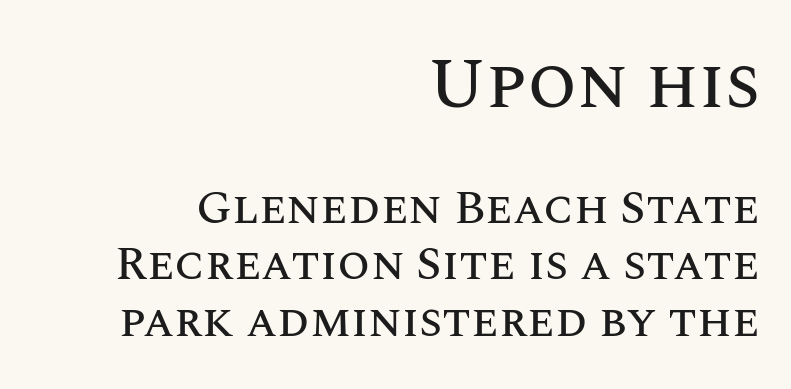
Vertical strokes here are truly vertical. Block one is the big one; block two sits smaller underneath. Here the designer chose a conventional face with non-uniform glyph widths. Students, note that the glyphs here touch the page at normal intervals. The area under the type is left untouched. Where is the straight margin? On the right.
